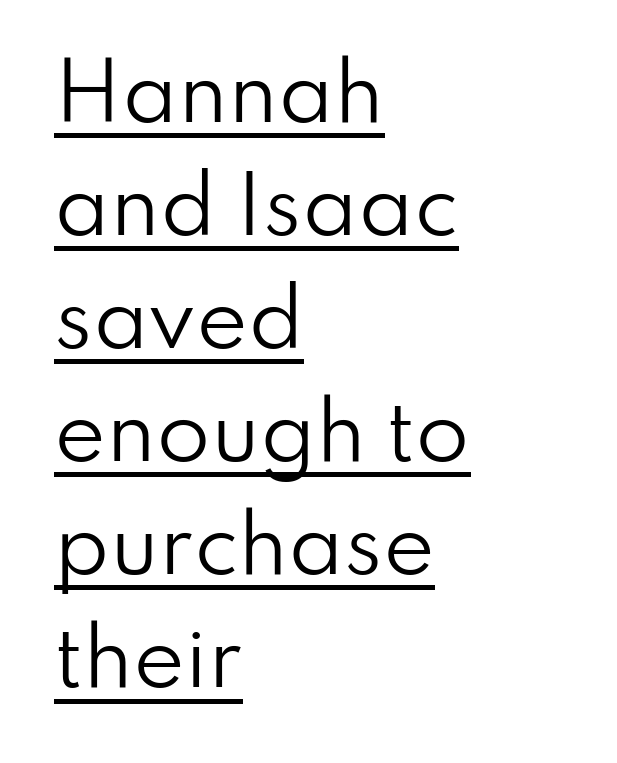
The image shows 78 px regular-weight sans-serif type, upright; set left-aligned, normal line spacing (1.45x), normal letter spacing, underlined; low stroke contrast and a small x-height.
